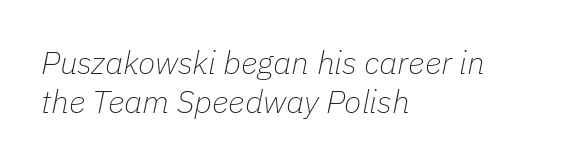
Q: Is the text bold? A: No.
Q: Is the text italic (slanted)? A: Yes, it leans right by about 11 degrees.
Q: Is the text underlined? A: No.
Q: How is the paragraph aligned? A: Left-aligned.
Q: Is the spacing between letters normal or unusually wide? A: Normal.
Q: Width (condensed, normal, or wide)? A: Normal.
Q: Stroke contrast? A: Low.
Q: x-height? A: Medium.
Q: Monospaced? A: No.
